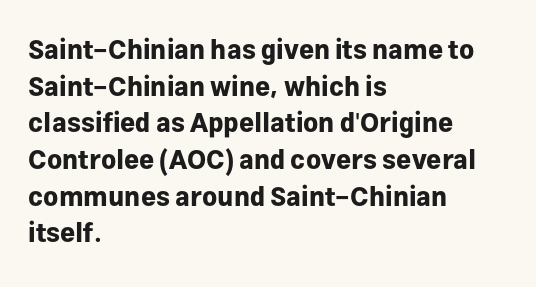
The image shows 26 px bold type, upright; set left-aligned, normal line spacing (1.41x), normal letter spacing, not underlined.
